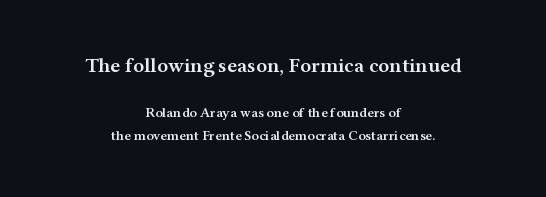
Tracking value appears to be zero — textbook default spacing. Quick note: interline space is typical. The rag falls on both sides of this text block equally. The face used here is a semibold: visibly heavier than regular, lighter than bold.
